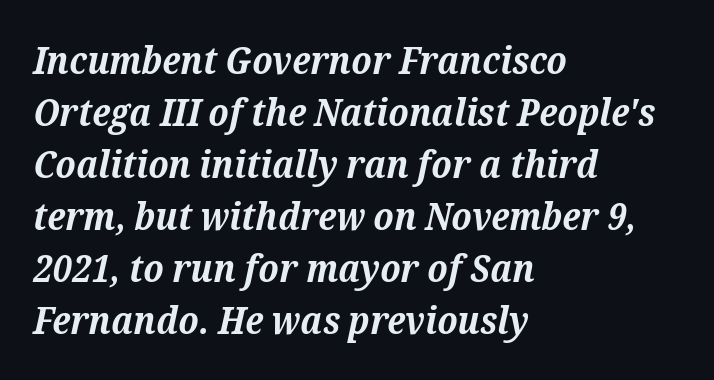
Q: Is the text bold? A: Yes.
Q: Is the text italic (slanted)? A: Yes, it leans right by about 12 degrees.
Q: Is the typeface a serif or a sans-serif typeface? A: Serif.
Q: Is the text underlined? A: No.
Q: How is the paragraph aligned? A: Left-aligned.
Q: Is the spacing between letters normal or unusually wide? A: Normal.
Q: Is the spacing between lines tight, normal or loose? A: Normal.
Q: Width (condensed, normal, or wide)? A: Normal.
Q: Stroke contrast? A: Medium.
Q: x-height? A: Medium.
Q: Monospaced? A: No.
